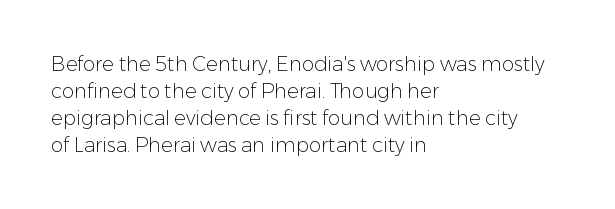
Q: Is the text bold? A: No.
Q: Is the text italic (slanted)? A: No, it is upright.
Q: Is the text underlined? A: No.
Q: How is the paragraph aligned? A: Left-aligned.
Q: Is the spacing between letters normal or unusually wide? A: Normal.
Q: Is the spacing between lines tight, normal or loose? A: Normal.
